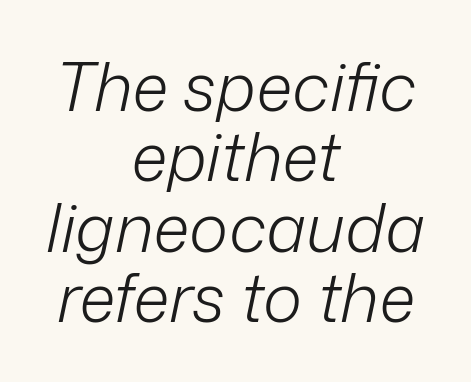
{"italic": "yes", "lean": "right", "slant_degrees": 12, "bold": "no", "weight": "light", "width": "normal", "stroke_contrast": "low", "x_height": "medium", "monospaced": "no", "underline": "no", "align": "center", "line_spacing": "tight", "line_spacing_ratio": 1.05, "letter_spacing": "normal", "letter_spacing_em": 0.0, "glyph_px": 67}
